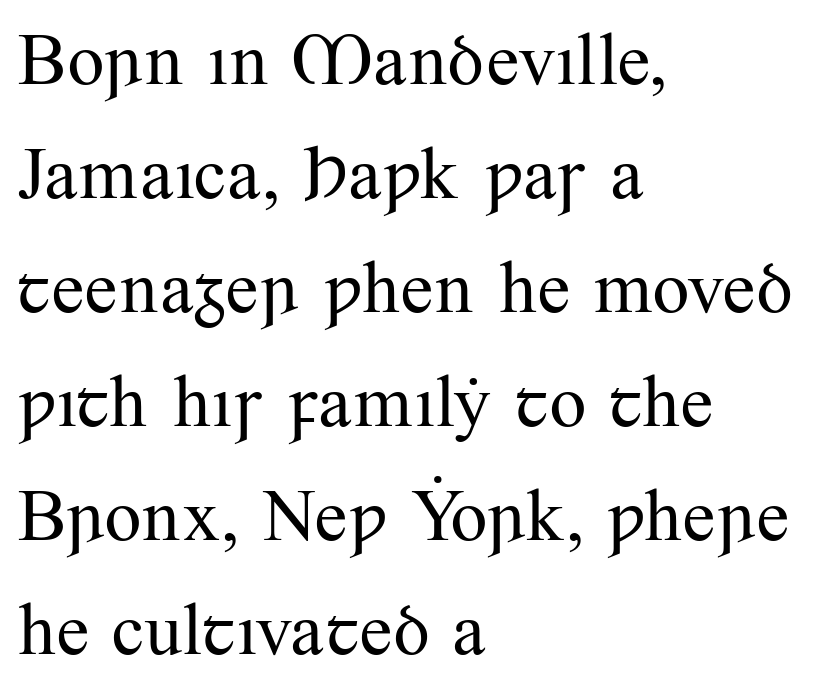
Q: Is the text bold? A: No.
Q: Is the text italic (slanted)? A: No, it is upright.
Q: Is the typeface a serif or a sans-serif typeface? A: Serif.
Q: Is the text underlined? A: No.
Q: How is the paragraph aligned? A: Left-aligned.
Q: Is the spacing between letters normal or unusually wide? A: Normal.
Q: Is the spacing between lines tight, normal or loose? A: Normal.
Q: Width (condensed, normal, or wide)? A: Normal.
Q: Stroke contrast? A: Medium.
Q: x-height? A: Small.
Q: Monospaced? A: No.
